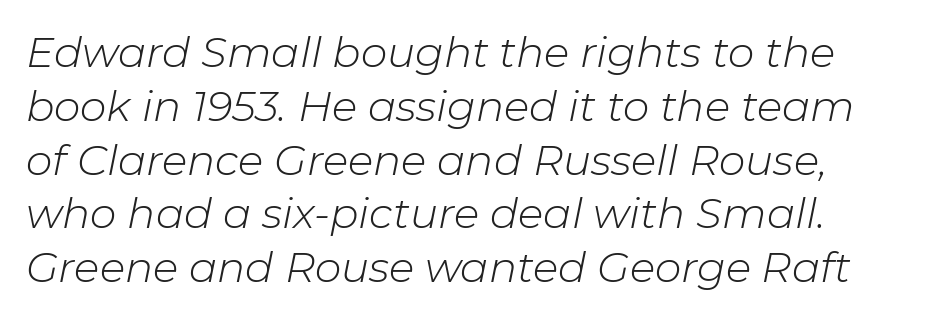
The image shows 42 px light type, italic (leaning right); set normal line spacing (1.28x), normal letter spacing, not underlined; low stroke contrast and a medium x-height.
